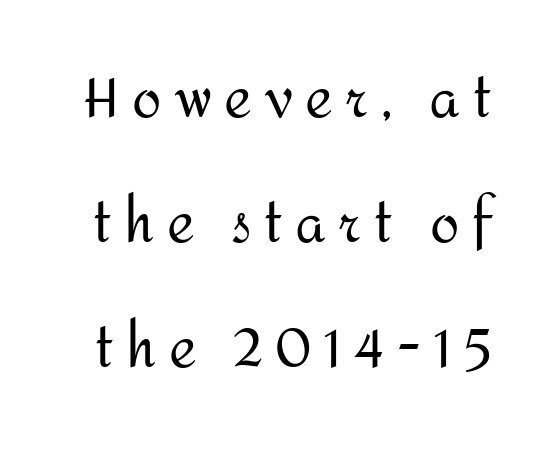
This sample has the flowing, uneven cadence of proportional lettering. Glance below the letters and you will spot only blank space. Heaviness? Minimal to ordinary, like unemphasized prose. Leading: increased. These lines were composed using upright roman letters.
